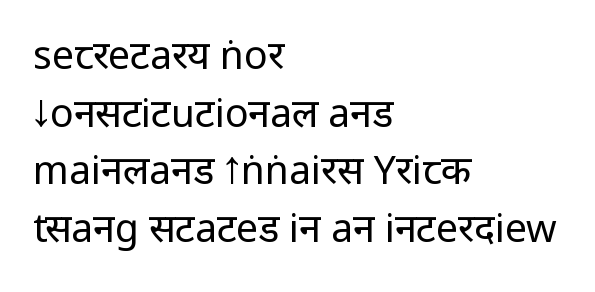
Q: Is the text bold? A: No.
Q: Is the text italic (slanted)? A: No, it is upright.
Q: Is the typeface a serif or a sans-serif typeface? A: Sans-serif.
Q: Is the text underlined? A: No.
Q: How is the paragraph aligned? A: Left-aligned.
Q: Is the spacing between letters normal or unusually wide? A: Normal.
Q: Is the spacing between lines tight, normal or loose? A: Normal.
Q: Width (condensed, normal, or wide)? A: Condensed.
Q: Stroke contrast? A: Low.
Q: x-height? A: Large.
Q: Monospaced? A: No.
